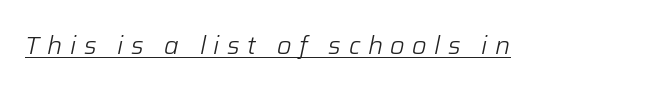
There's an unmistakable incline to the writing here. A baseline rule has been typeset under these characters. A quiet, ordinary-to-light weight characterises the typeface. The rendering inserts visible extra space after every character.
